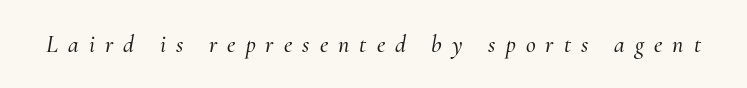
Honestly, there is no underline to notice here at all. Emphasis-style slanted type is in use. Honestly, the letter spacing is so wide it's the main thing you notice.
